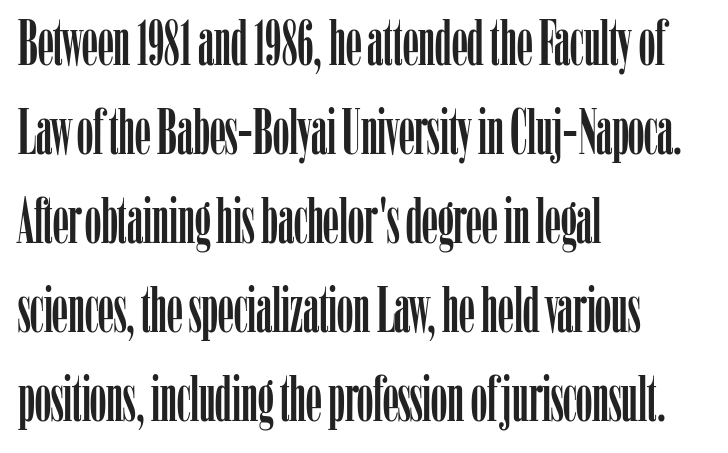
{"serif": "yes", "italic": "no", "width": "condensed", "stroke_contrast": "low", "x_height": "medium", "monospaced": "no", "underline": "no", "align": "left", "line_spacing": "normal", "line_spacing_ratio": 1.39, "letter_spacing": "normal", "letter_spacing_em": 0.0, "glyph_px": 64}
